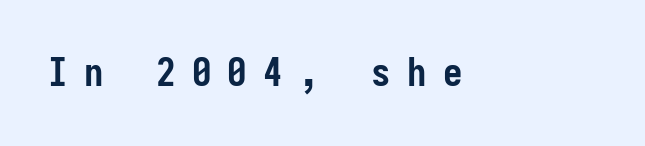
{"serif": "no", "italic": "no", "bold": "yes", "weight": "semibold", "width": "condensed", "stroke_contrast": "low", "x_height": "medium", "monospaced": "yes", "underline": "no", "letter_spacing": "wide", "letter_spacing_em": 0.42, "glyph_px": 39}
